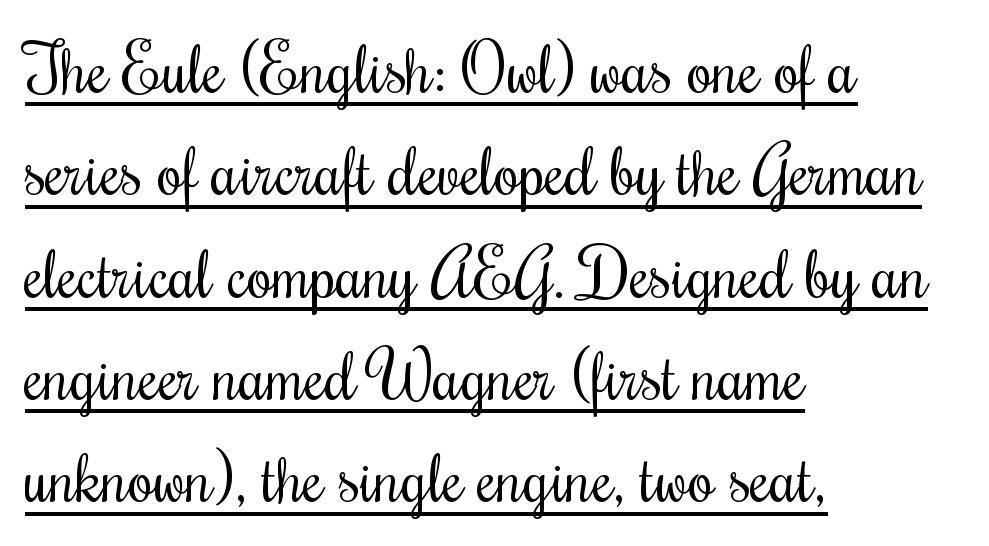
The image shows 66 px regular-weight, condensed type; set left-aligned, normal line spacing (1.55x), normal letter spacing, underlined; medium stroke contrast and a small x-height.
